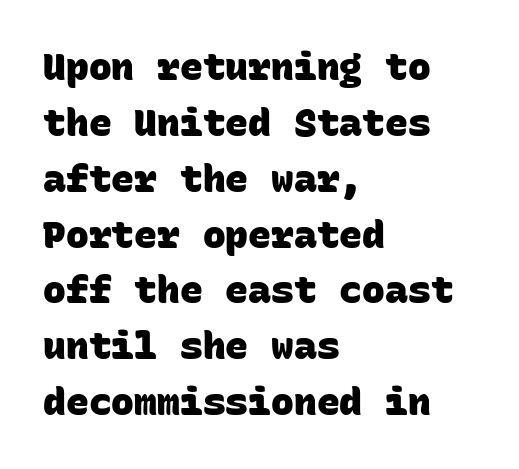
{"serif": "no", "bold": "yes", "weight": "heavy", "width": "normal", "stroke_contrast": "low", "x_height": "large", "monospaced": "yes", "underline": "no", "align": "left", "line_spacing": "normal", "line_spacing_ratio": 1.47, "letter_spacing": "normal", "letter_spacing_em": 0.0, "glyph_px": 38}
